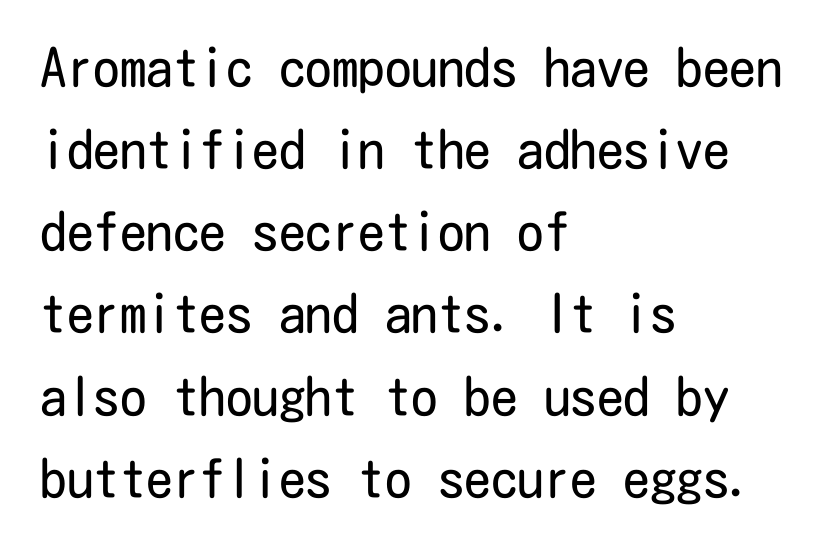
The specimen reads as upright at a glance. The designer left line spacing at the default. In CSS terms this would be text-align: left. The string is rendered with underlining switched off. What kind of face is this? One without serifs — a sans. The type is set solid horizontally, with unmodified tracking.
